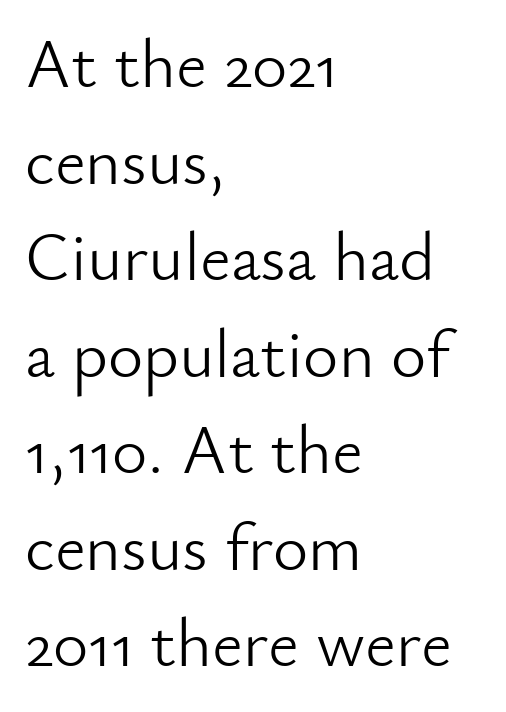
{"serif": "no", "italic": "no", "bold": "no", "weight": "light", "width": "normal", "stroke_contrast": "low", "x_height": "small", "monospaced": "no", "underline": "no", "align": "left", "line_spacing": "normal", "line_spacing_ratio": 1.42, "letter_spacing": "normal", "letter_spacing_em": 0.0, "glyph_px": 68}
